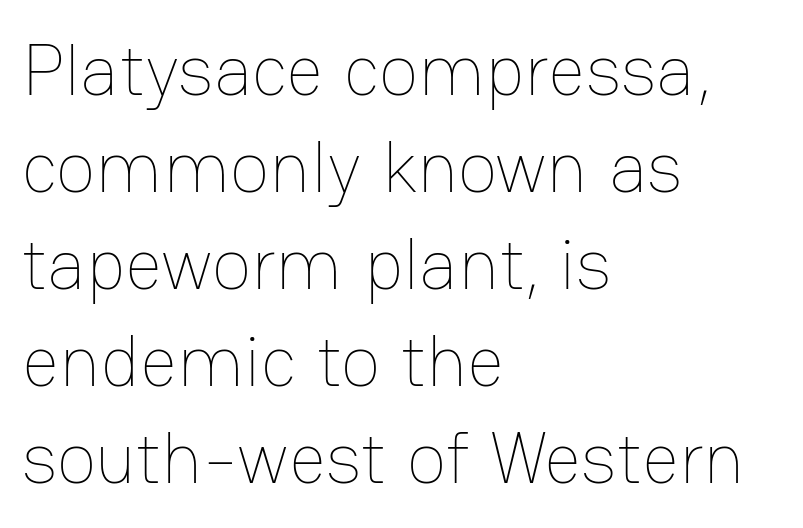
Q: Is the text bold? A: No.
Q: Is the text italic (slanted)? A: No, it is upright.
Q: Is the text underlined? A: No.
Q: How is the paragraph aligned? A: Left-aligned.
Q: Is the spacing between letters normal or unusually wide? A: Normal.
Q: Is the spacing between lines tight, normal or loose? A: Normal.
Q: Width (condensed, normal, or wide)? A: Normal.
Q: Stroke contrast? A: Low.
Q: x-height? A: Medium.
Q: Monospaced? A: No.
